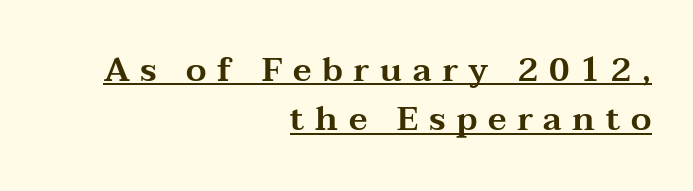
The image shows 33 px wide serif type, upright; set right-aligned, normal line spacing (1.5x), unusually wide letter spacing (+0.32 em), underlined; medium stroke contrast and a medium x-height.
